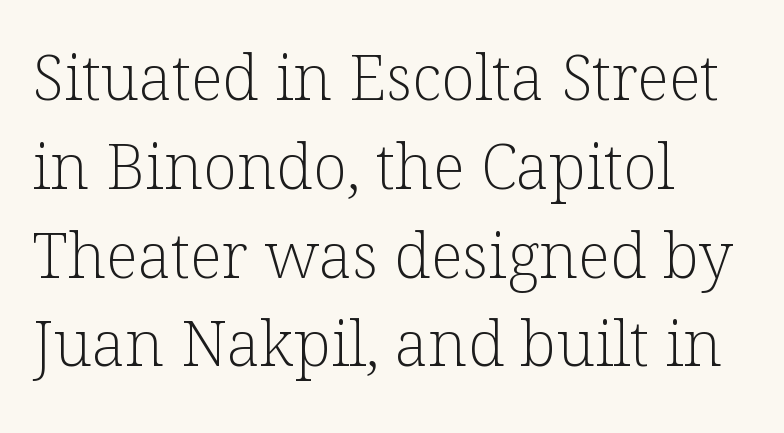
{"serif": "yes", "italic": "no", "bold": "no", "weight": "light", "width": "normal", "stroke_contrast": "low", "x_height": "medium", "monospaced": "no", "underline": "no", "align": "left", "line_spacing": "normal", "line_spacing_ratio": 1.41, "letter_spacing": "normal", "letter_spacing_em": 0.0, "glyph_px": 63}
